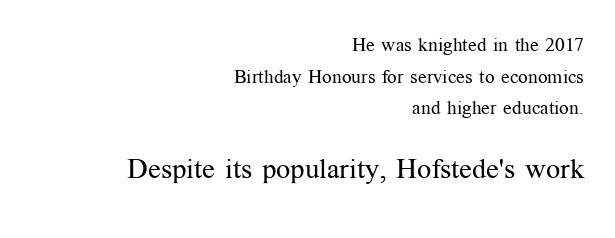
The gaps between neighbouring characters are ordinary and unremarkable. Weight: not bold — regular or lighter. Has an underline been added? It has not. In terms of leading, this rendering sits right in the middle.
